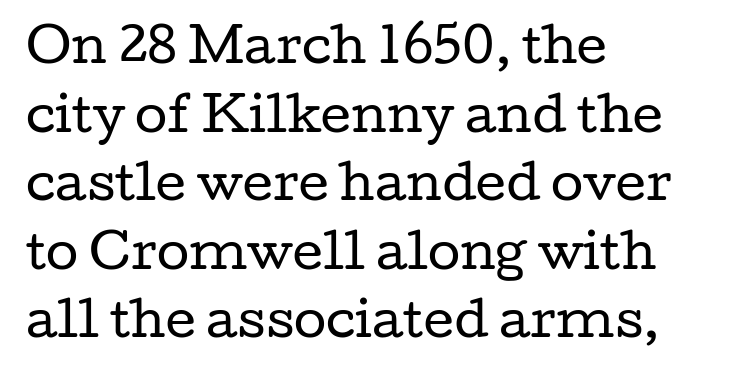
The image shows 47 px regular-weight, wide serif type, upright; set left-aligned, normal line spacing (1.46x), normal letter spacing, not underlined; low stroke contrast and a medium x-height.
